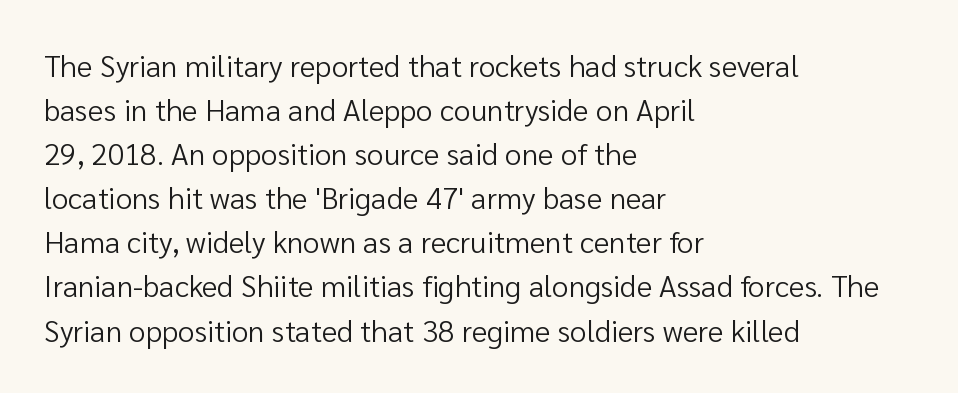
The image shows 30 px regular-weight sans-serif type, upright; set left-aligned, normal line spacing (1.47x), normal letter spacing, not underlined; low stroke contrast and a medium x-height.
